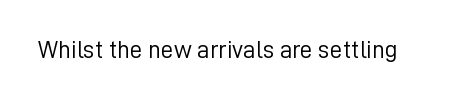
The image shows 25 px text type, upright; set normal letter spacing, not underlined.
